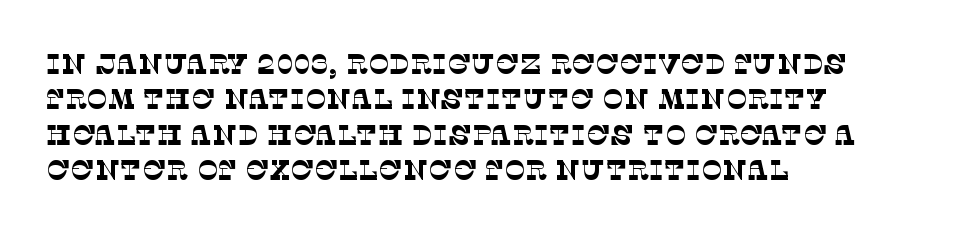
{"serif": "yes", "bold": "no", "weight": "thin", "width": "normal", "stroke_contrast": "low", "x_height": "large", "monospaced": "no", "underline": "no", "align": "left", "line_spacing": "normal", "line_spacing_ratio": 1.26, "letter_spacing": "normal", "letter_spacing_em": 0.0, "glyph_px": 28}
